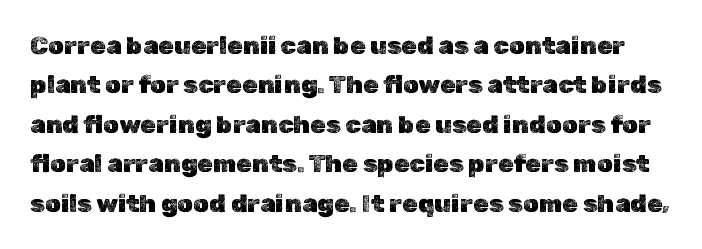
The letters stand straight up with perfectly vertical stems. The line-height multiplier appears to be the usual default. The string is rendered with underlining switched off. Students, note that the glyphs here touch the page at normal intervals.
